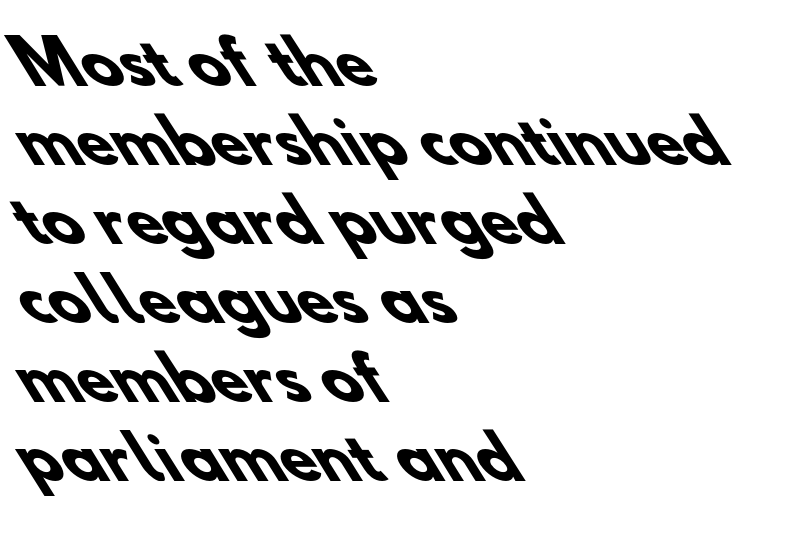
In terms of letterspacing, this is plain default setting. The face used here is proportionally spaced, like ordinary book or web type. Is the block centered? No — it sits flush against the left margin. In terms of leading, this rendering sits right in the middle.
